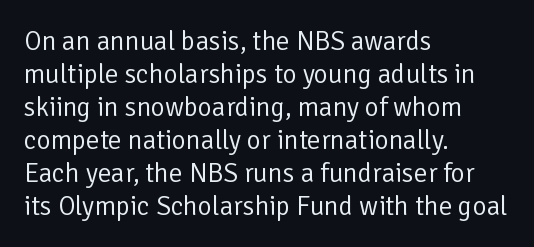
Q: Is the text bold? A: No.
Q: Is the text italic (slanted)? A: No, it is upright.
Q: Is the text underlined? A: No.
Q: How is the paragraph aligned? A: Left-aligned.
Q: Is the spacing between letters normal or unusually wide? A: Normal.
